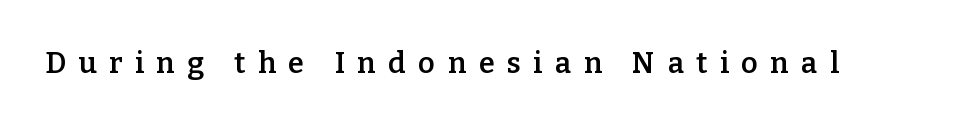
Q: Is the text bold? A: Semi-bold.
Q: Is the text italic (slanted)? A: No, it is upright.
Q: Is the typeface a serif or a sans-serif typeface? A: Serif.
Q: Is the text underlined? A: No.
Q: Is the spacing between letters normal or unusually wide? A: Unusually wide.
Q: Width (condensed, normal, or wide)? A: Normal.
Q: Stroke contrast? A: Low.
Q: x-height? A: Medium.
Q: Monospaced? A: No.
